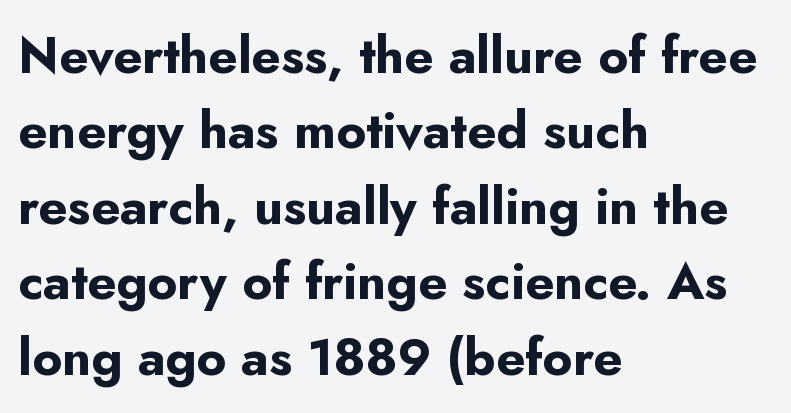
{"serif": "no", "italic": "no", "bold": "yes", "weight": "bold", "width": "normal", "stroke_contrast": "low", "x_height": "small", "monospaced": "no", "underline": "no", "align": "left", "line_spacing": "normal", "line_spacing_ratio": 1.48, "letter_spacing": "normal", "letter_spacing_em": 0.0, "glyph_px": 51}
